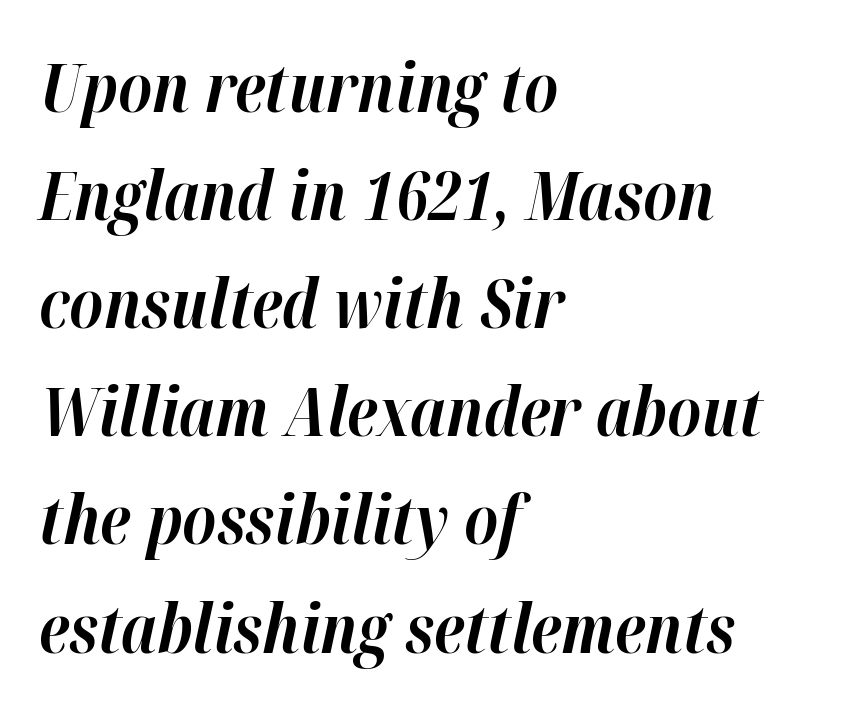
Q: Is the text bold? A: Yes.
Q: Is the text italic (slanted)? A: Yes, it leans right by about 12 degrees.
Q: Is the text underlined? A: No.
Q: How is the paragraph aligned? A: Left-aligned.
Q: Is the spacing between letters normal or unusually wide? A: Normal.
Q: Is the spacing between lines tight, normal or loose? A: Normal.
Q: Width (condensed, normal, or wide)? A: Normal.
Q: Stroke contrast? A: High.
Q: x-height? A: Medium.
Q: Monospaced? A: No.
